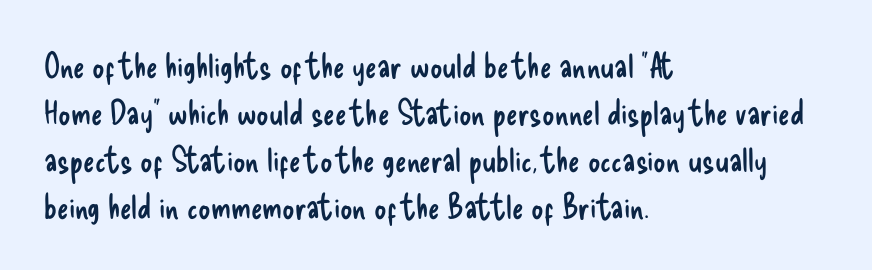
{"serif": "no", "italic": "no", "bold": "no", "weight": "regular", "width": "condensed", "stroke_contrast": "low", "x_height": "small", "monospaced": "no", "underline": "no", "align": "left", "line_spacing": "normal", "line_spacing_ratio": 1.38, "letter_spacing": "normal", "letter_spacing_em": 0.0, "glyph_px": 34}
